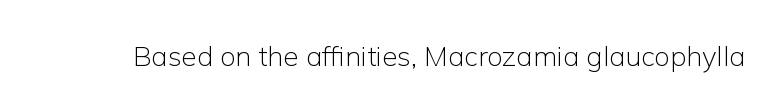
{"serif": "no", "italic": "no", "bold": "no", "weight": "light", "width": "normal", "stroke_contrast": "low", "x_height": "medium", "monospaced": "no", "underline": "no", "letter_spacing": "normal", "letter_spacing_em": 0.0, "glyph_px": 28}
